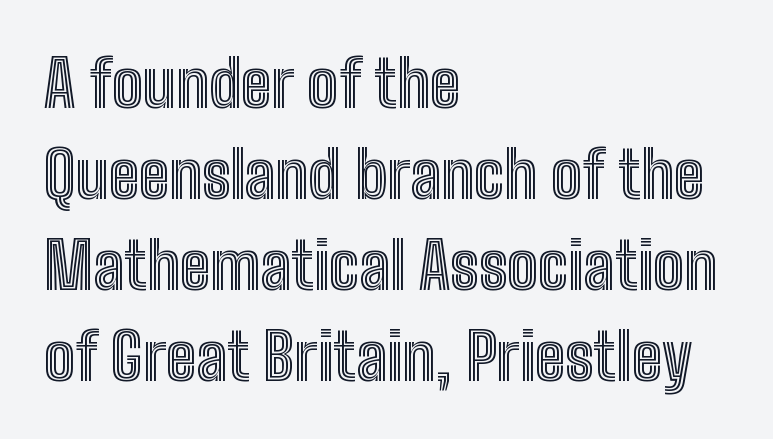
The image shows 65 px condensed type, upright; set left-aligned, normal line spacing (1.4x), normal letter spacing, not underlined; a medium x-height.
